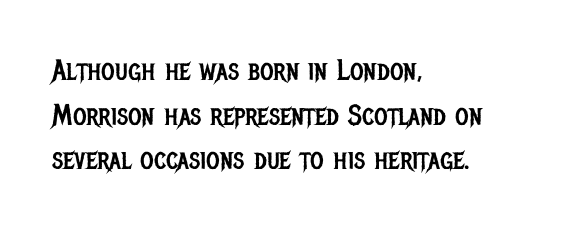
Q: Is the text bold? A: No.
Q: Is the text italic (slanted)? A: No, it is upright.
Q: Is the typeface a serif or a sans-serif typeface? A: Sans-serif.
Q: Is the text underlined? A: No.
Q: How is the paragraph aligned? A: Left-aligned.
Q: Is the spacing between letters normal or unusually wide? A: Normal.
Q: Is the spacing between lines tight, normal or loose? A: Normal.
Q: Width (condensed, normal, or wide)? A: Condensed.
Q: Stroke contrast? A: Low.
Q: x-height? A: Large.
Q: Monospaced? A: No.
